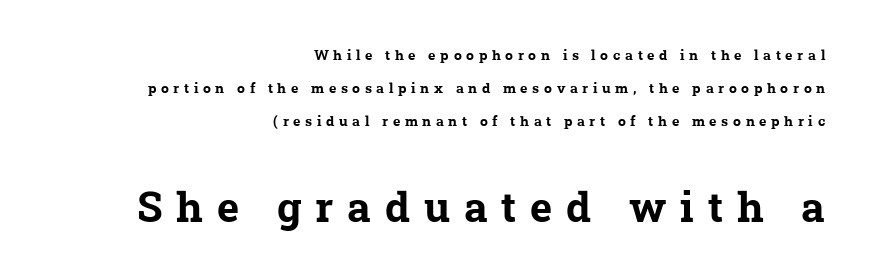
{"serif": "yes", "bold": "yes", "weight": "bold", "width": "normal", "stroke_contrast": "low", "x_height": "medium", "monospaced": "no", "underline": "no", "align": "right", "line_spacing": "loose", "line_spacing_ratio": 2.34, "letter_spacing": "wide", "letter_spacing_em": 0.33, "larger_block": "second", "size_ratio": 3.0, "glyph_px": 42}
